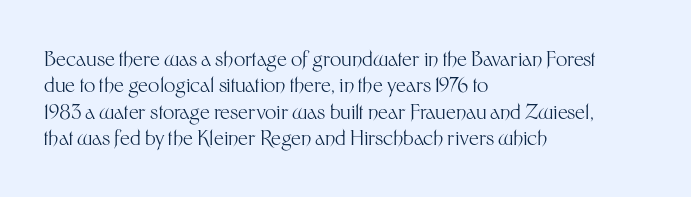
Q: Is the text bold? A: No.
Q: Is the text italic (slanted)? A: No, it is upright.
Q: Is the text underlined? A: No.
Q: How is the paragraph aligned? A: Left-aligned.
Q: Is the spacing between letters normal or unusually wide? A: Normal.
Q: Is the spacing between lines tight, normal or loose? A: Normal.
